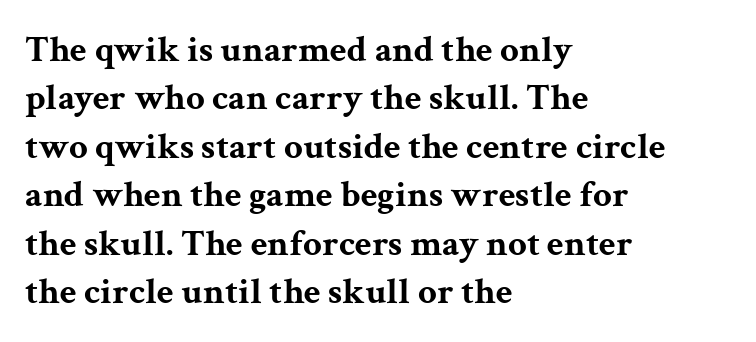
Successive baselines arrive at the customary interval. The typeface chosen for these lines features serifs. The paragraph shown leans on its left margin. What stands out about the letter spacing? Nothing — it is the standard amount. The font's upright variant was chosen for this text.
